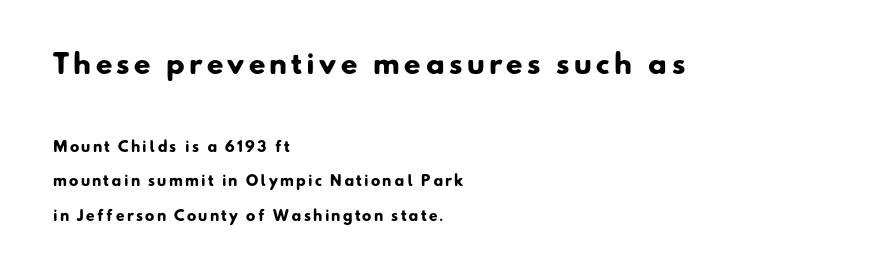
Q: Is the text bold? A: Yes.
Q: Is the text underlined? A: No.
Q: How is the paragraph aligned? A: Left-aligned.
Q: Is the spacing between lines tight, normal or loose? A: Loose.
Q: Which block of text is set in a larger size, the first (top) or the second (bottom)? A: The first (top) one.
